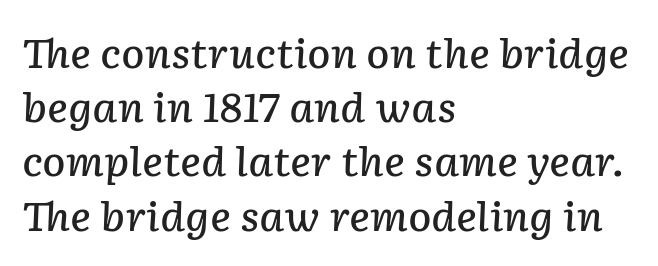
The image shows 39 px semibold type, italic (leaning right); set left-aligned, normal line spacing (1.39x), normal letter spacing, not underlined; low stroke contrast and a medium x-height.
